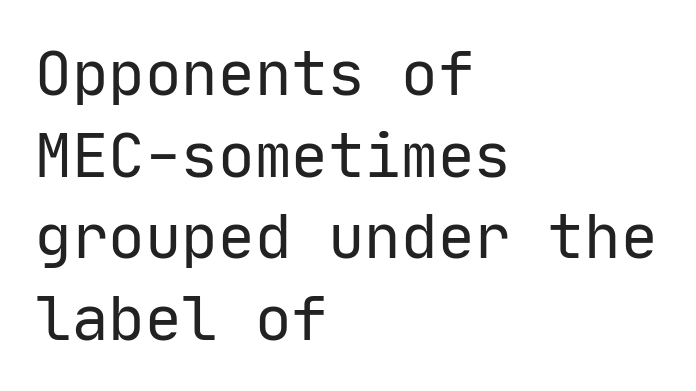
{"serif": "no", "italic": "no", "bold": "no", "weight": "regular", "width": "normal", "stroke_contrast": "low", "x_height": "medium", "monospaced": "yes", "underline": "no", "align": "left", "line_spacing": "normal", "line_spacing_ratio": 1.34, "letter_spacing": "normal", "letter_spacing_em": 0.0, "glyph_px": 61}
